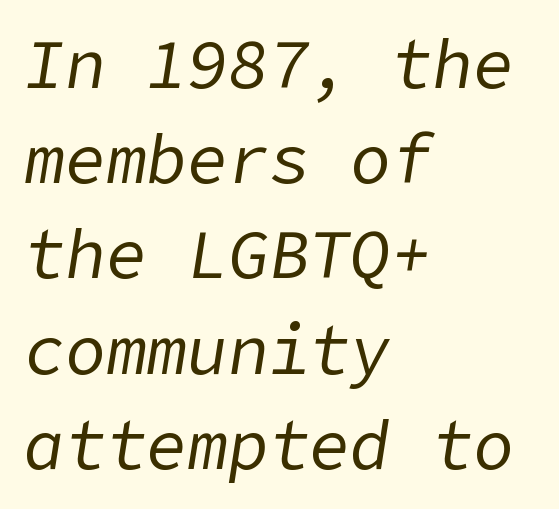
Q: Is the text bold? A: No.
Q: Is the text italic (slanted)? A: Yes, it leans right by about 9 degrees.
Q: Is the text underlined? A: No.
Q: How is the paragraph aligned? A: Left-aligned.
Q: Is the spacing between letters normal or unusually wide? A: Normal.
Q: Is the spacing between lines tight, normal or loose? A: Normal.
Q: Width (condensed, normal, or wide)? A: Normal.
Q: Stroke contrast? A: Low.
Q: x-height? A: Medium.
